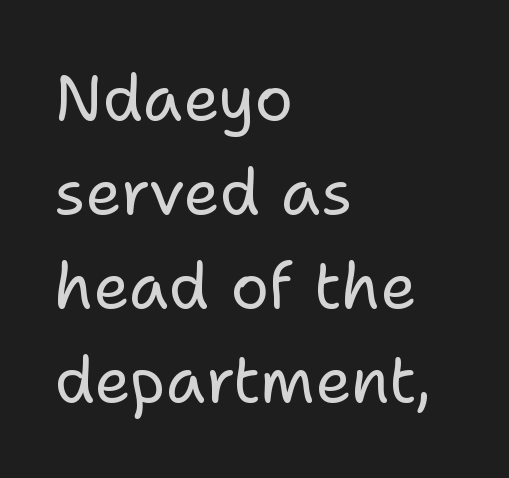
Q: Is the text bold? A: No.
Q: Is the text italic (slanted)? A: No, it is upright.
Q: Is the typeface a serif or a sans-serif typeface? A: Sans-serif.
Q: Is the text underlined? A: No.
Q: How is the paragraph aligned? A: Left-aligned.
Q: Is the spacing between letters normal or unusually wide? A: Normal.
Q: Is the spacing between lines tight, normal or loose? A: Normal.
Q: Width (condensed, normal, or wide)? A: Normal.
Q: Stroke contrast? A: Low.
Q: x-height? A: Medium.
Q: Monospaced? A: No.
